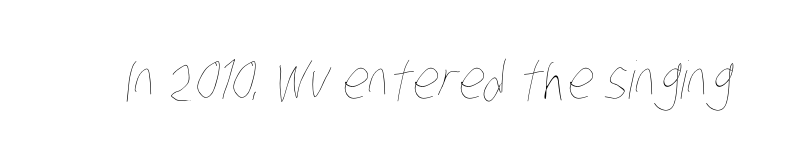
The image shows 52 px thin, condensed type; set normal letter spacing, not underlined; low stroke contrast and a large x-height.
